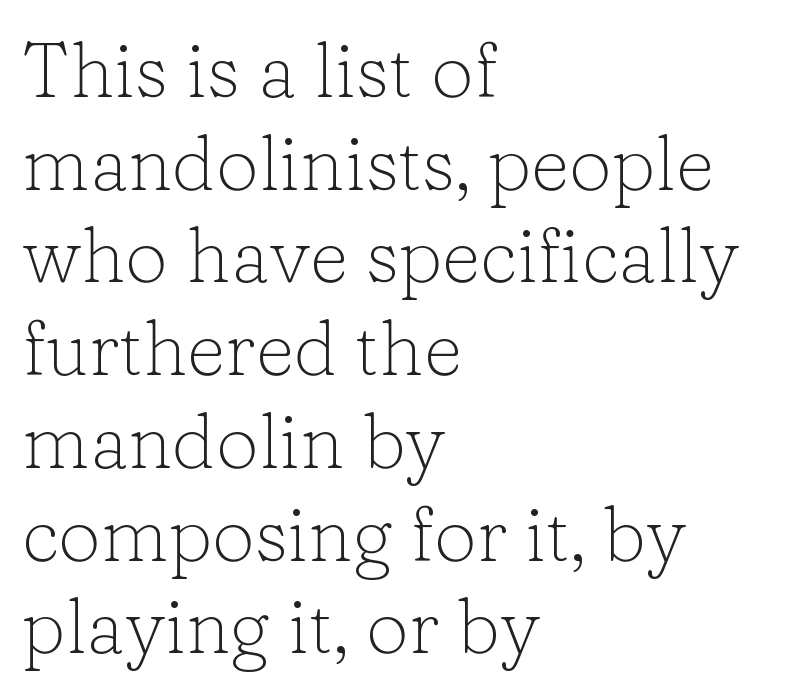
Q: Is the text bold? A: No.
Q: Is the text italic (slanted)? A: No, it is upright.
Q: Is the typeface a serif or a sans-serif typeface? A: Serif.
Q: Is the text underlined? A: No.
Q: How is the paragraph aligned? A: Left-aligned.
Q: Is the spacing between letters normal or unusually wide? A: Normal.
Q: Width (condensed, normal, or wide)? A: Normal.
Q: Stroke contrast? A: Low.
Q: x-height? A: Medium.
Q: Monospaced? A: No.
